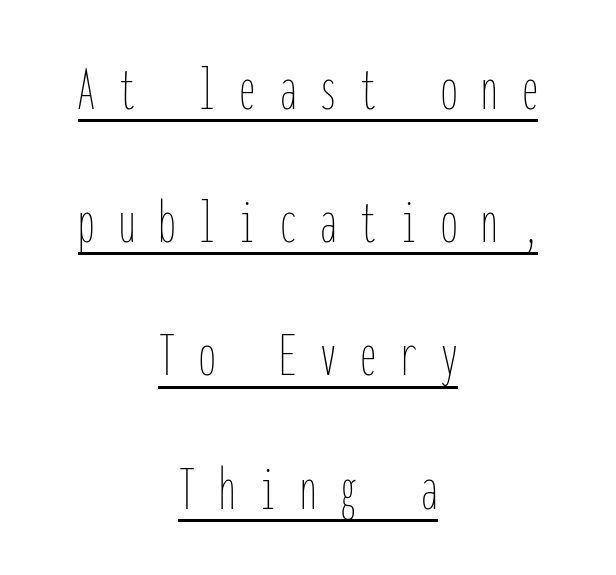
Q: Is the text bold? A: No.
Q: Is the text italic (slanted)? A: No, it is upright.
Q: Is the text underlined? A: Yes.
Q: How is the paragraph aligned? A: Centered.
Q: Is the spacing between letters normal or unusually wide? A: Unusually wide.
Q: Is the spacing between lines tight, normal or loose? A: Loose.
Q: Width (condensed, normal, or wide)? A: Condensed.
Q: Stroke contrast? A: Low.
Q: x-height? A: Medium.
Q: Monospaced? A: Yes.
